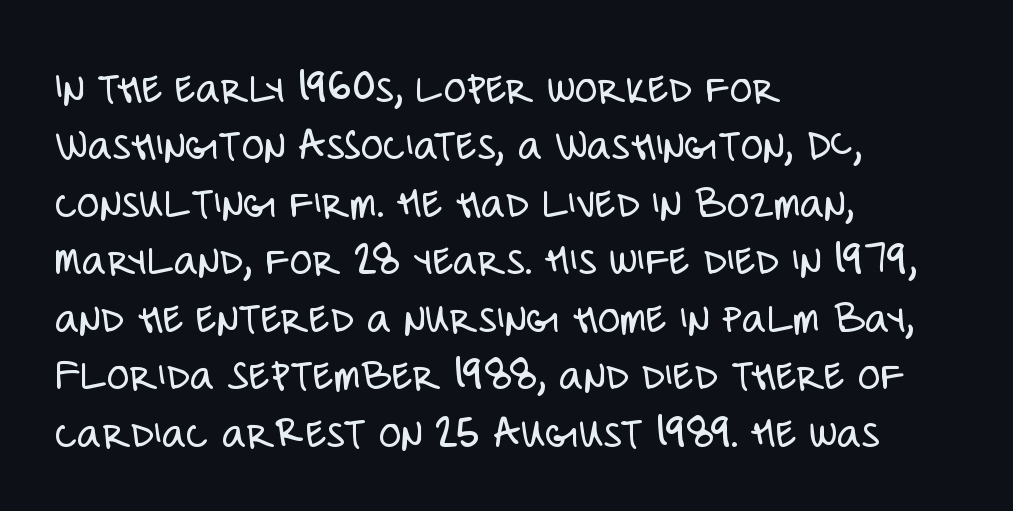
Q: Is the text bold? A: No.
Q: Is the text italic (slanted)? A: No, it is upright.
Q: Is the typeface a serif or a sans-serif typeface? A: Sans-serif.
Q: Is the text underlined? A: No.
Q: How is the paragraph aligned? A: Left-aligned.
Q: Is the spacing between letters normal or unusually wide? A: Normal.
Q: Is the spacing between lines tight, normal or loose? A: Normal.
Q: Width (condensed, normal, or wide)? A: Condensed.
Q: Stroke contrast? A: Low.
Q: x-height? A: Large.
Q: Monospaced? A: No.
